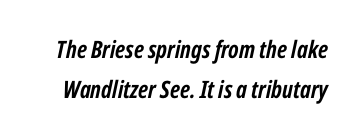
The image shows 24 px bold type, italic (leaning right); set normal line spacing (1.66x), normal letter spacing, not underlined.
